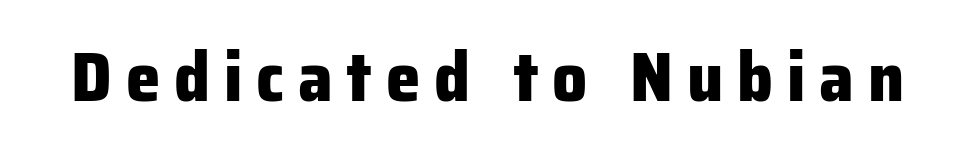
{"serif": "no", "italic": "no", "bold": "yes", "weight": "heavy", "width": "normal", "stroke_contrast": "low", "x_height": "medium", "monospaced": "no", "underline": "no", "letter_spacing": "wide", "letter_spacing_em": 0.2, "glyph_px": 69}
